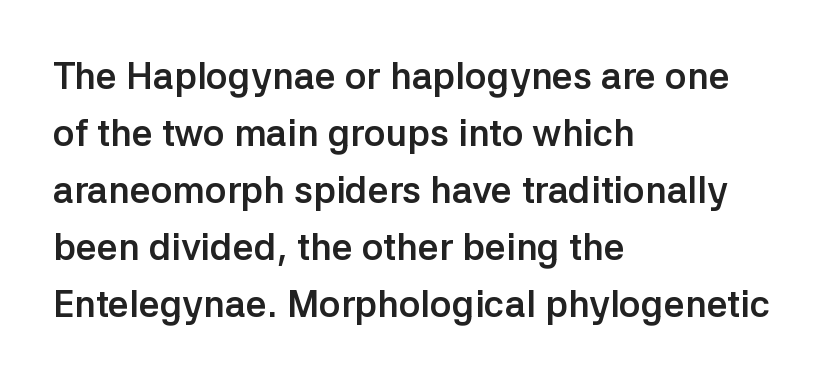
{"serif": "no", "italic": "no", "bold": "yes", "weight": "semibold", "width": "normal", "stroke_contrast": "low", "x_height": "medium", "monospaced": "no", "underline": "no", "align": "left", "line_spacing": "normal", "line_spacing_ratio": 1.54, "letter_spacing": "normal", "letter_spacing_em": 0.0, "glyph_px": 37}
